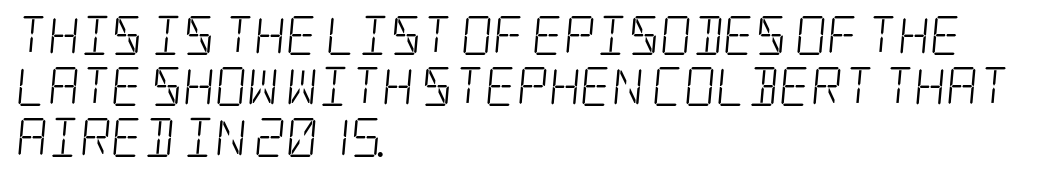
The image shows 39 px light, condensed serif type; set left-aligned, normal line spacing (1.31x), normal letter spacing, not underlined; low stroke contrast and a large x-height.
